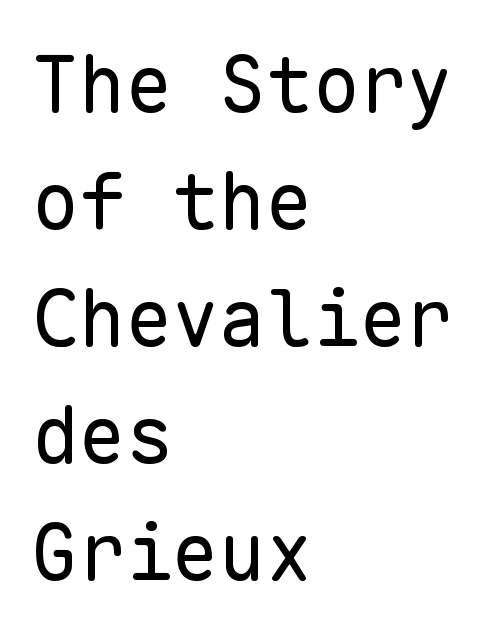
The typesetter chose a ragged-right arrangement here. Characters follow at the spacing the type designer built in. Successive baselines arrive at the customary interval. Nope, not italic — everything's standing straight.
